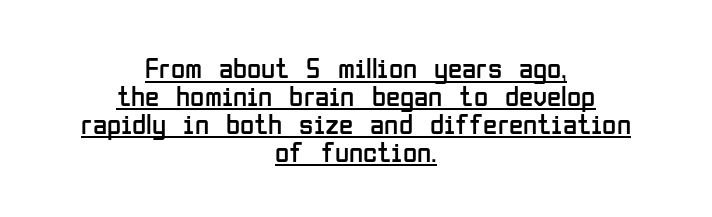
{"serif": "no", "italic": "no", "bold": "no", "weight": "regular", "width": "condensed", "stroke_contrast": "low", "x_height": "medium", "monospaced": "no", "underline": "yes", "align": "center", "line_spacing": "tight", "line_spacing_ratio": 0.96, "letter_spacing": "normal", "letter_spacing_em": 0.0, "glyph_px": 29}
